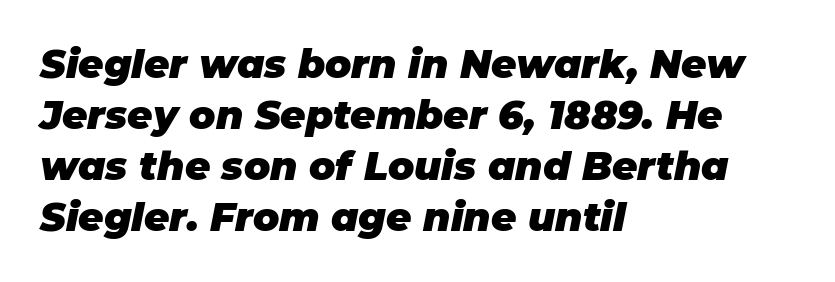
Q: Is the text bold? A: Yes.
Q: Is the text italic (slanted)? A: Yes, it leans right by about 11 degrees.
Q: Is the text underlined? A: No.
Q: How is the paragraph aligned? A: Left-aligned.
Q: Is the spacing between letters normal or unusually wide? A: Normal.
Q: Is the spacing between lines tight, normal or loose? A: Normal.
Q: Width (condensed, normal, or wide)? A: Normal.
Q: Stroke contrast? A: Low.
Q: x-height? A: Large.
Q: Monospaced? A: No.
